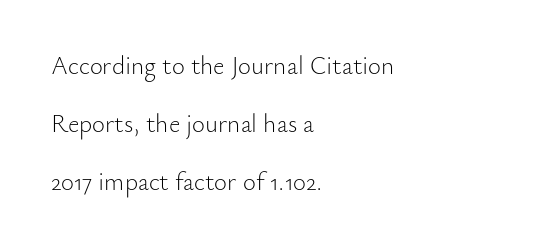
The image shows 25 px text type, upright; set left-aligned, loose line spacing (2.33x), normal letter spacing, not underlined.
